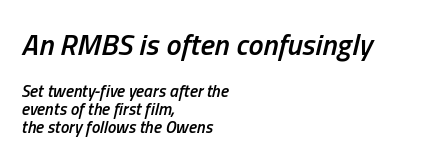
{"italic": "yes", "lean": "right", "slant_degrees": 13, "bold": "semi", "weight": "semibold", "width": "condensed", "stroke_contrast": "low", "x_height": "medium", "monospaced": "no", "underline": "no", "align": "left", "line_spacing": "tight", "line_spacing_ratio": 1.07, "letter_spacing": "normal", "letter_spacing_em": 0.0, "larger_block": "first", "size_ratio": 1.76, "glyph_px": 30}
